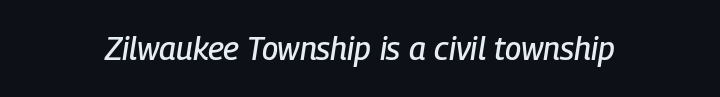
The image shows 32 px condensed type, italic (leaning right); set normal letter spacing, not underlined; low stroke contrast and a medium x-height.
